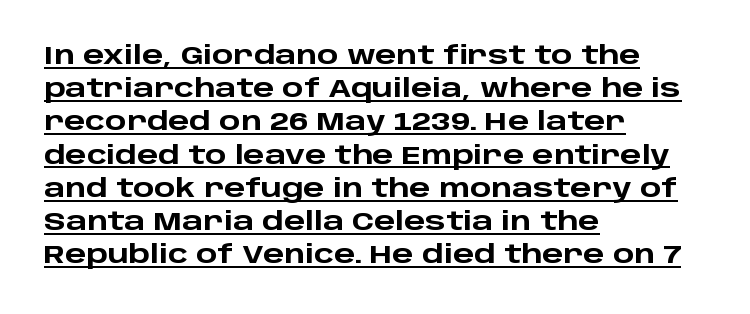
Posture: upright roman. Students, note that the glyphs here touch the page at normal intervals. These lines stack with their left ends in a neat column. The space between consecutive lines is moderate. I'd describe the lettering as bold — thick and assertive. Has an underline been added? It has.
